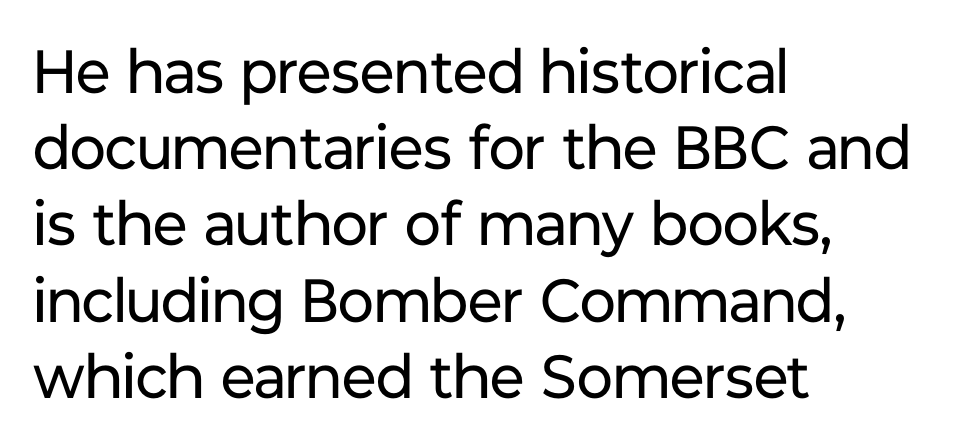
Q: Is the text bold? A: No.
Q: Is the text italic (slanted)? A: No, it is upright.
Q: Is the typeface a serif or a sans-serif typeface? A: Sans-serif.
Q: Is the text underlined? A: No.
Q: How is the paragraph aligned? A: Left-aligned.
Q: Is the spacing between letters normal or unusually wide? A: Normal.
Q: Is the spacing between lines tight, normal or loose? A: Normal.
Q: Width (condensed, normal, or wide)? A: Normal.
Q: Stroke contrast? A: Low.
Q: x-height? A: Medium.
Q: Monospaced? A: No.
